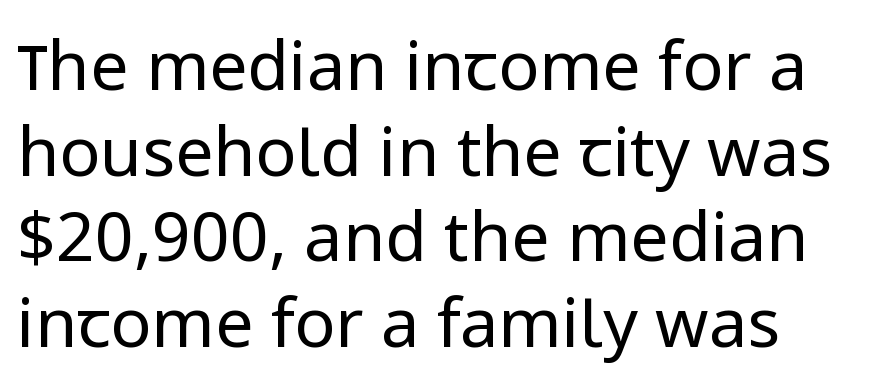
Q: Is the text bold? A: No.
Q: Is the text italic (slanted)? A: No, it is upright.
Q: Is the typeface a serif or a sans-serif typeface? A: Sans-serif.
Q: Is the text underlined? A: No.
Q: Is the spacing between letters normal or unusually wide? A: Normal.
Q: Is the spacing between lines tight, normal or loose? A: Normal.
Q: Width (condensed, normal, or wide)? A: Normal.
Q: Stroke contrast? A: Low.
Q: x-height? A: Medium.
Q: Monospaced? A: No.
